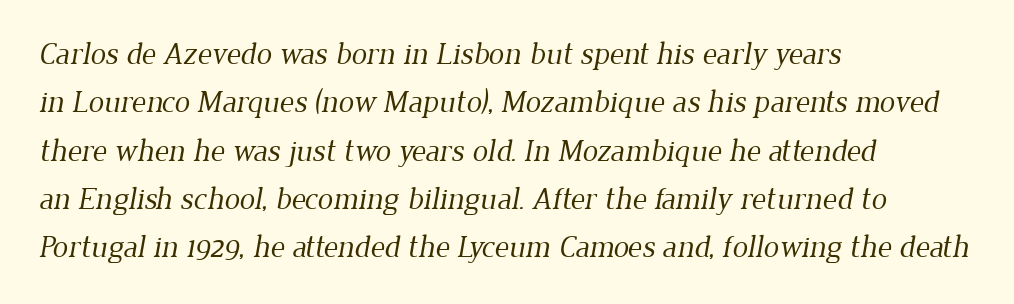
{"serif": "yes", "bold": "no", "weight": "regular", "width": "normal", "stroke_contrast": "low", "x_height": "medium", "monospaced": "no", "underline": "no", "align": "left", "line_spacing": "normal", "line_spacing_ratio": 1.56, "letter_spacing": "normal", "letter_spacing_em": 0.0, "glyph_px": 31}
